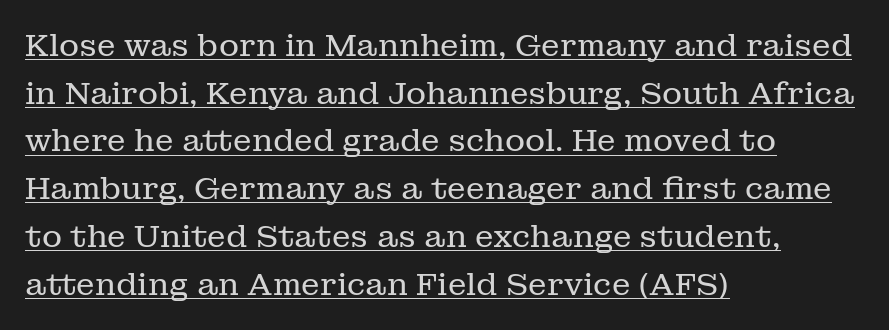
Weight: regular or lighter. These lines are rendered in a variable-pitch font. When letters stand straight like this, we call the style roman or upright. This rendering leaves character spacing at its baseline value. Short and long lines alike share a common starting point at left.
